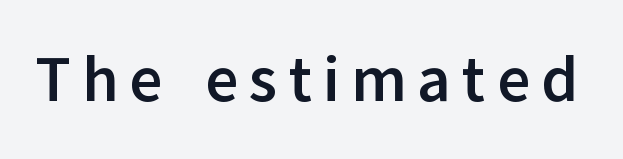
The image shows 64 px semibold sans-serif type, upright; set not underlined; low stroke contrast and a medium x-height.
